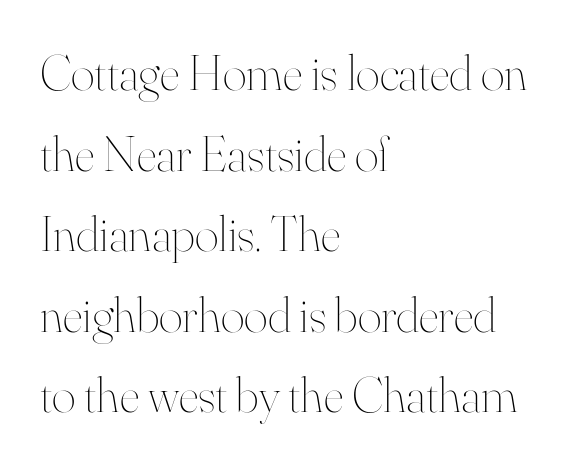
The image shows 51 px thin type, upright; set left-aligned, normal line spacing (1.58x), normal letter spacing, not underlined; high stroke contrast and a small x-height.
